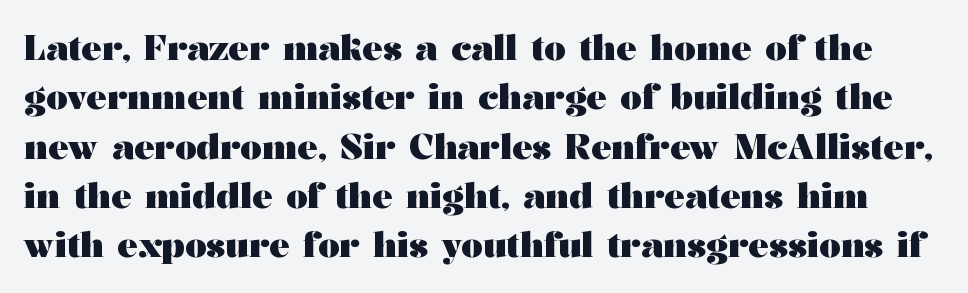
Normally led — the rows are evenly, conventionally spaced. The lettering holds an erect, upright posture throughout. The space beneath each line is pristine and unruled. In terms of weight, the rendering is a true, heavy bold.
